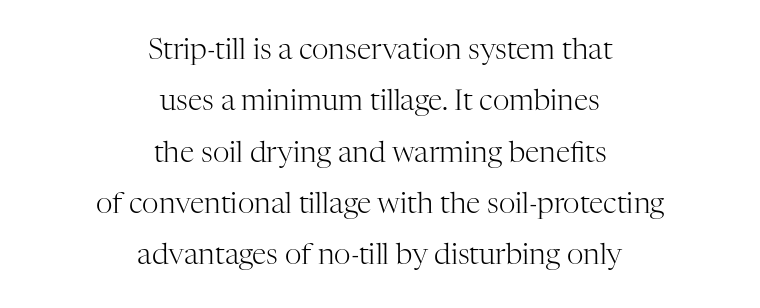
The image shows 29 px light serif type, upright; set centered, line spacing 1.77x, normal letter spacing, not underlined; high stroke contrast and a medium x-height.
